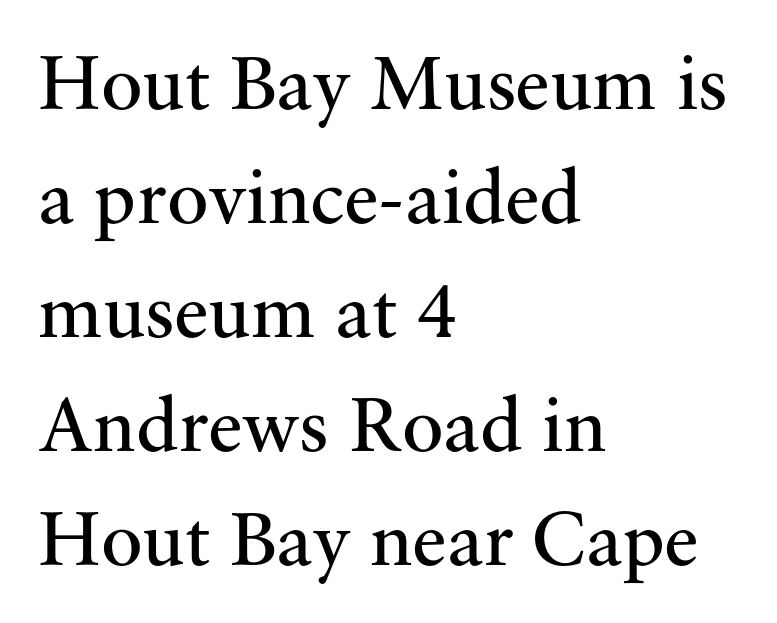
The image shows 78 px regular-weight serif type, upright; set left-aligned, normal line spacing (1.46x), normal letter spacing, not underlined; medium stroke contrast and a small x-height.
